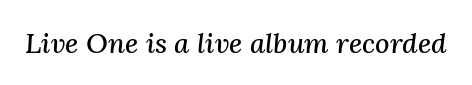
{"serif": "yes", "italic": "yes", "lean": "right", "slant_degrees": 3, "width": "normal", "stroke_contrast": "medium", "x_height": "medium", "monospaced": "no", "underline": "no", "letter_spacing": "normal", "letter_spacing_em": 0.0, "glyph_px": 28}
